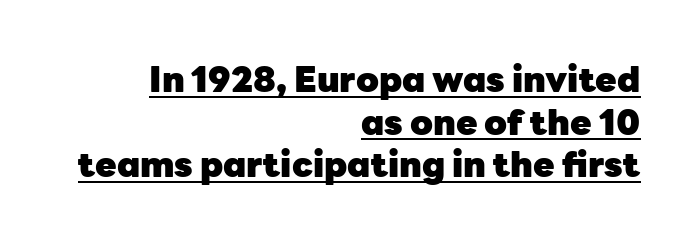
{"serif": "no", "italic": "no", "bold": "yes", "weight": "heavy", "width": "normal", "stroke_contrast": "low", "x_height": "medium", "monospaced": "no", "underline": "yes", "align": "right", "line_spacing_ratio": 1.22, "letter_spacing": "normal", "letter_spacing_em": 0.0, "glyph_px": 35}
